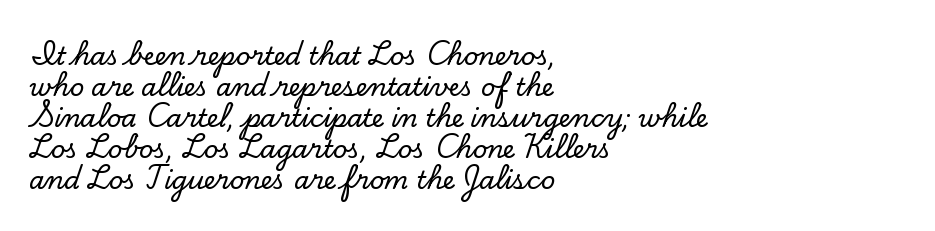
Clear beneath every line of the passage. Is the block centered? No — it sits flush against the left margin. Observe the ordinary spacing: letters are neighbours, not strangers.
